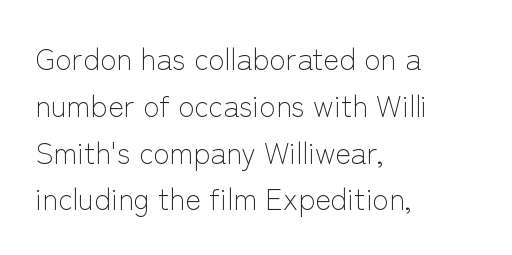
{"serif": "no", "italic": "no", "bold": "no", "weight": "light", "width": "normal", "stroke_contrast": "low", "x_height": "medium", "monospaced": "no", "underline": "no", "align": "left", "line_spacing": "normal", "line_spacing_ratio": 1.56, "letter_spacing": "normal", "letter_spacing_em": 0.0, "glyph_px": 30}
